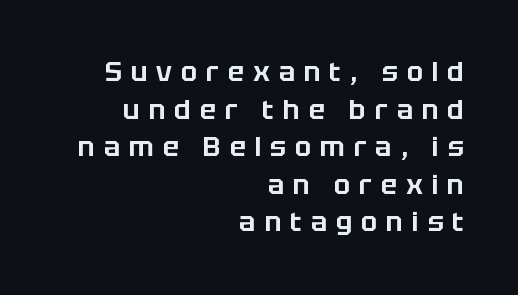
{"italic": "no", "underline": "no", "align": "right", "line_spacing": "normal", "line_spacing_ratio": 1.39, "letter_spacing": "wide", "letter_spacing_em": 0.33, "glyph_px": 27}
